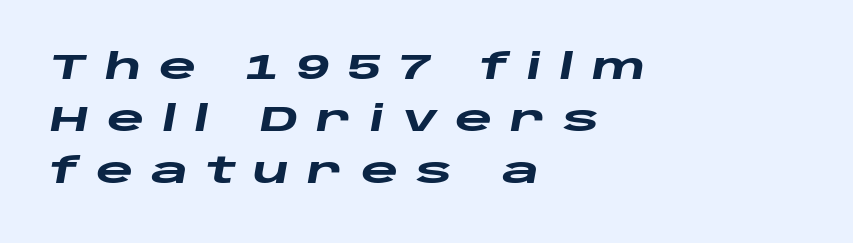
{"italic": "yes", "lean": "right", "slant_degrees": 10, "bold": "yes", "weight": "heavy", "width": "wide", "stroke_contrast": "low", "x_height": "large", "monospaced": "no", "underline": "no", "align": "left", "line_spacing": "normal", "line_spacing_ratio": 1.45, "letter_spacing": "wide", "letter_spacing_em": 0.49, "glyph_px": 36}
